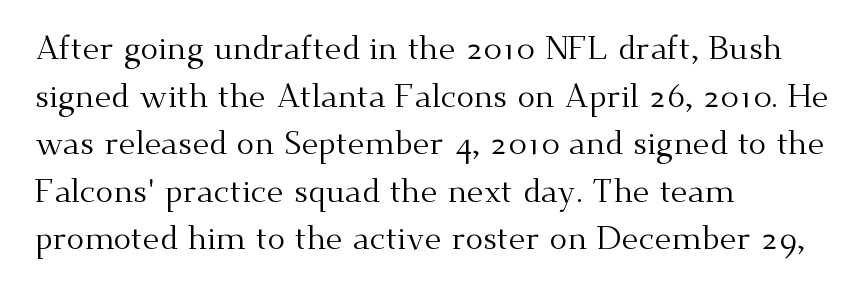
{"serif": "yes", "italic": "no", "bold": "no", "weight": "regular", "width": "normal", "stroke_contrast": "medium", "x_height": "small", "monospaced": "no", "underline": "no", "align": "left", "line_spacing": "normal", "line_spacing_ratio": 1.44, "letter_spacing": "normal", "letter_spacing_em": 0.0, "glyph_px": 33}
